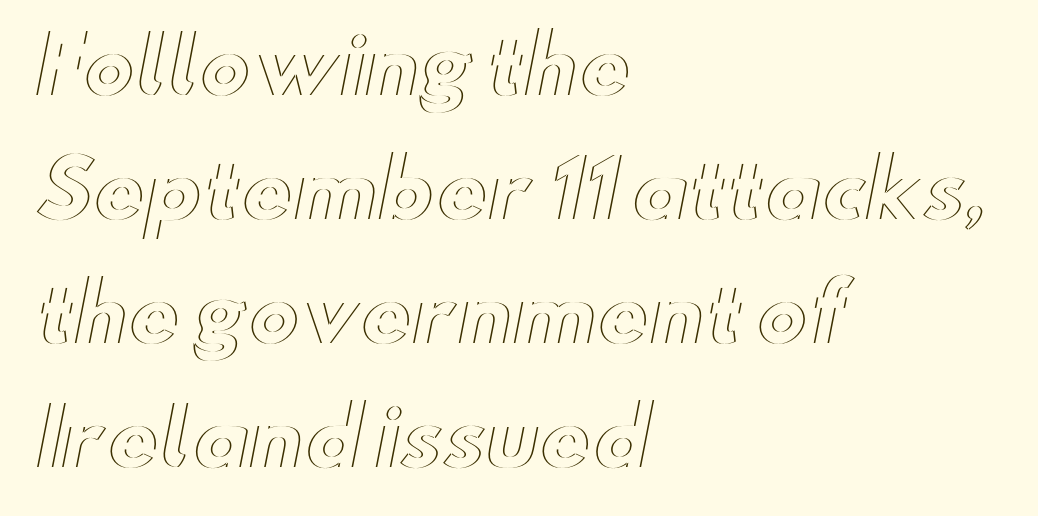
Horizontal bands of white between lines are of average thickness. You could not count columns in this text — the font is proportionally spaced. Reading down the block, your eye returns to a fixed left position each line. The area under the type is left untouched. The rendering keeps characters at their native spacing.
